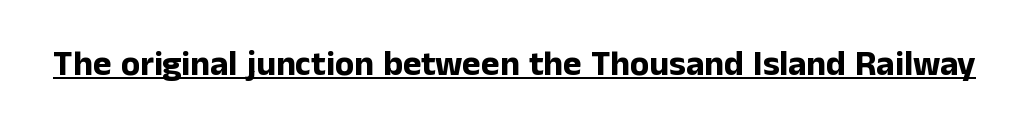
{"serif": "no", "italic": "no", "bold": "yes", "weight": "bold", "width": "normal", "stroke_contrast": "low", "x_height": "medium", "monospaced": "no", "underline": "yes", "letter_spacing": "normal", "letter_spacing_em": 0.0, "glyph_px": 35}
